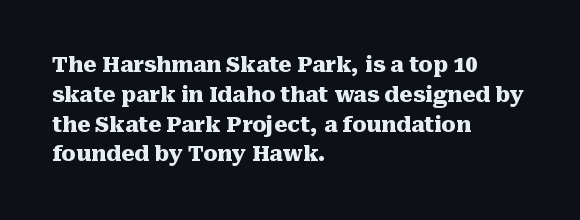
{"italic": "no", "bold": "yes", "underline": "no", "align": "left", "line_spacing": "normal", "line_spacing_ratio": 1.42, "letter_spacing": "normal", "letter_spacing_em": 0.0, "glyph_px": 21}
